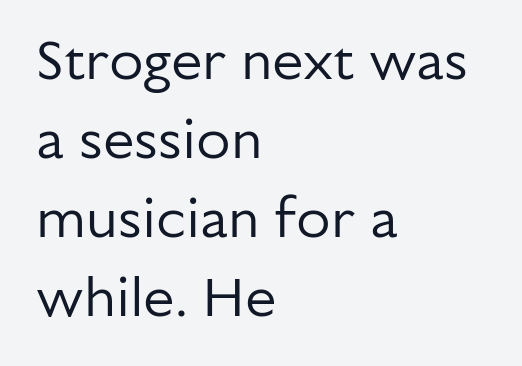
The image shows 56 px regular-weight sans-serif type, upright; set left-aligned, normal line spacing (1.41x), normal letter spacing, not underlined; low stroke contrast and a medium x-height.
